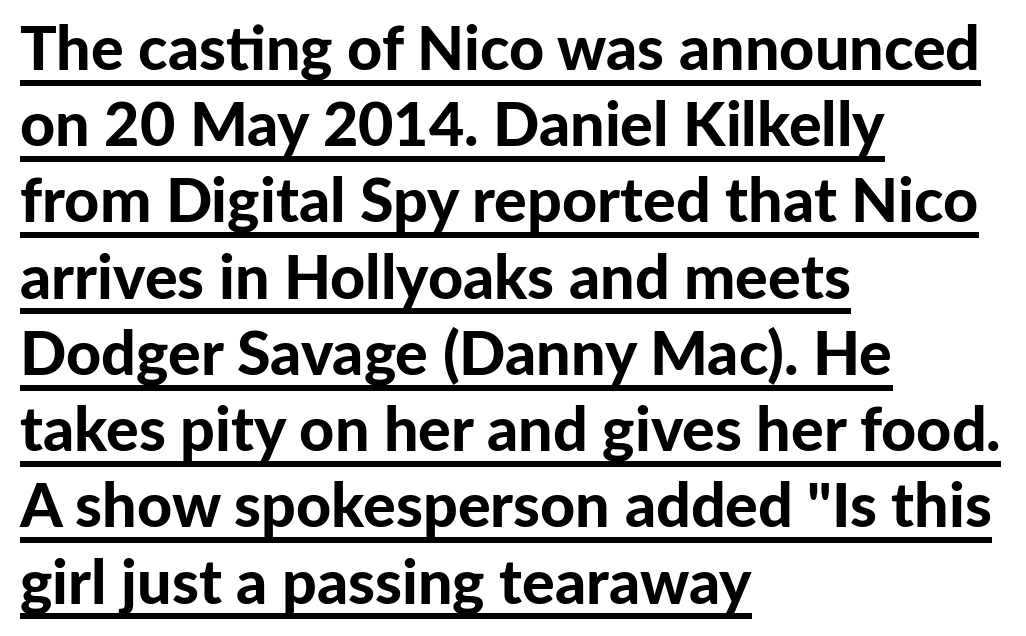
Q: Is the text bold? A: Yes.
Q: Is the text italic (slanted)? A: No, it is upright.
Q: Is the typeface a serif or a sans-serif typeface? A: Sans-serif.
Q: Is the text underlined? A: Yes.
Q: How is the paragraph aligned? A: Left-aligned.
Q: Is the spacing between letters normal or unusually wide? A: Normal.
Q: Is the spacing between lines tight, normal or loose? A: Normal.
Q: Width (condensed, normal, or wide)? A: Normal.
Q: Stroke contrast? A: Low.
Q: x-height? A: Medium.
Q: Monospaced? A: No.
